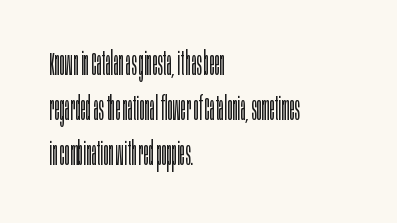
The image shows 32 px light, condensed sans-serif type, upright; set left-aligned, normal line spacing (1.41x), normal letter spacing, not underlined; low stroke contrast and a large x-height.
